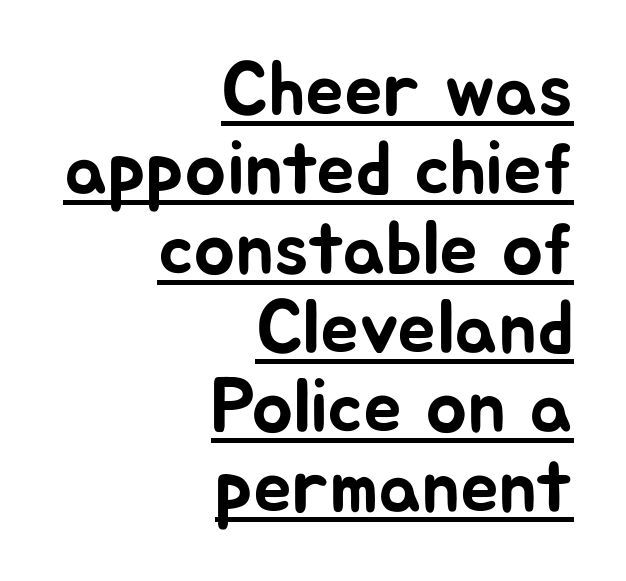
Right-aligned paragraph, ragged on the left. If you drew a line through each stem, it would be perfectly vertical. These lines are rendered in a variable-pitch font. To sum up the face: it is a sans, with no serifs.
